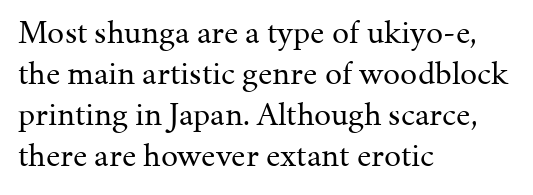
{"serif": "yes", "italic": "no", "bold": "no", "weight": "regular", "width": "normal", "stroke_contrast": "medium", "x_height": "medium", "monospaced": "no", "underline": "no", "align": "left", "line_spacing_ratio": 1.21, "letter_spacing": "normal", "letter_spacing_em": 0.0, "glyph_px": 34}
